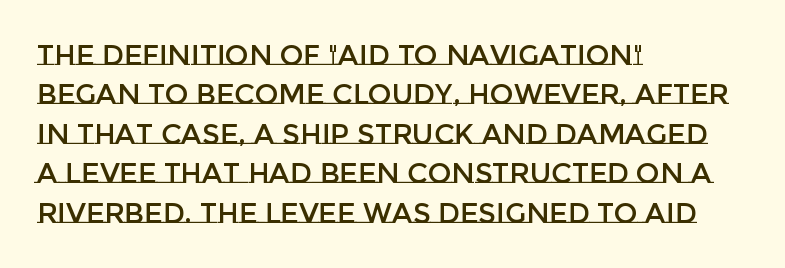
Q: Is the text italic (slanted)? A: No, it is upright.
Q: Is the text underlined? A: No.
Q: How is the paragraph aligned? A: Left-aligned.
Q: Is the spacing between letters normal or unusually wide? A: Normal.
Q: Is the spacing between lines tight, normal or loose? A: Normal.
Q: Width (condensed, normal, or wide)? A: Normal.
Q: Stroke contrast? A: Low.
Q: x-height? A: Large.
Q: Monospaced? A: No.
